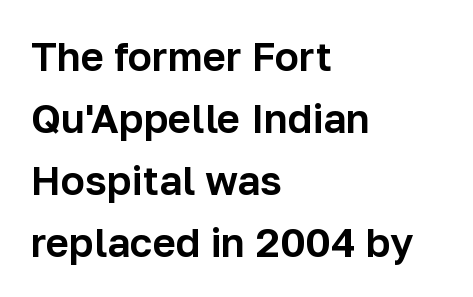
Q: Is the text italic (slanted)? A: No, it is upright.
Q: Is the typeface a serif or a sans-serif typeface? A: Sans-serif.
Q: Is the text underlined? A: No.
Q: How is the paragraph aligned? A: Left-aligned.
Q: Is the spacing between letters normal or unusually wide? A: Normal.
Q: Is the spacing between lines tight, normal or loose? A: Normal.
Q: Width (condensed, normal, or wide)? A: Normal.
Q: Stroke contrast? A: Low.
Q: x-height? A: Medium.
Q: Monospaced? A: No.
